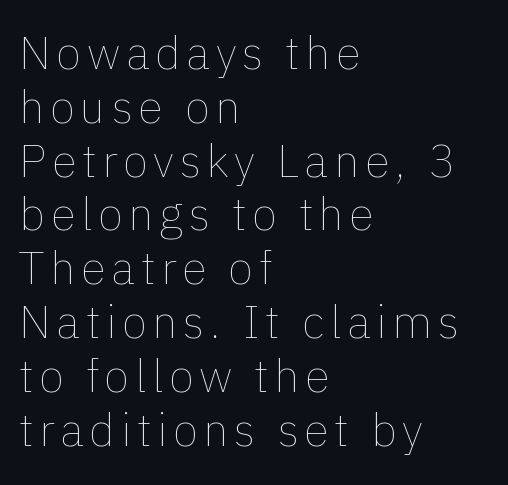
Q: Is the text bold? A: No.
Q: Is the text italic (slanted)? A: No, it is upright.
Q: Is the text underlined? A: No.
Q: How is the paragraph aligned? A: Left-aligned.
Q: Width (condensed, normal, or wide)? A: Normal.
Q: Stroke contrast? A: Low.
Q: x-height? A: Medium.
Q: Monospaced? A: No.
